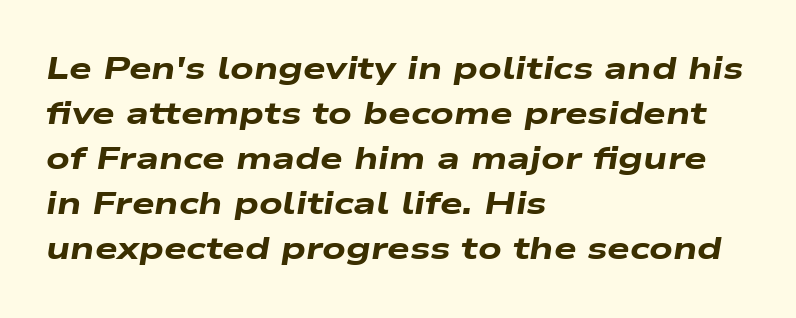
Q: Is the text bold? A: Yes.
Q: Is the text italic (slanted)? A: Yes, it leans right by about 9 degrees.
Q: Is the text underlined? A: No.
Q: How is the paragraph aligned? A: Left-aligned.
Q: Is the spacing between letters normal or unusually wide? A: Normal.
Q: Is the spacing between lines tight, normal or loose? A: Normal.
Q: Width (condensed, normal, or wide)? A: Wide.
Q: Stroke contrast? A: Low.
Q: x-height? A: Medium.
Q: Monospaced? A: No.
